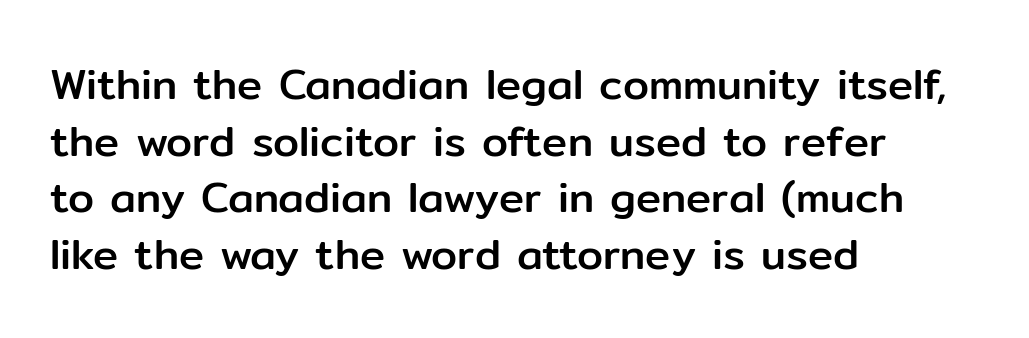
The space beneath each line is pristine and unruled. Unlike a traditional serif, this face leaves its strokes unadorned. Ordinary non-slanted type is in use. Leading: standard. The face used here is proportionally spaced, like ordinary book or web type. Honestly, the letter spacing is just normal — you wouldn't notice it.
